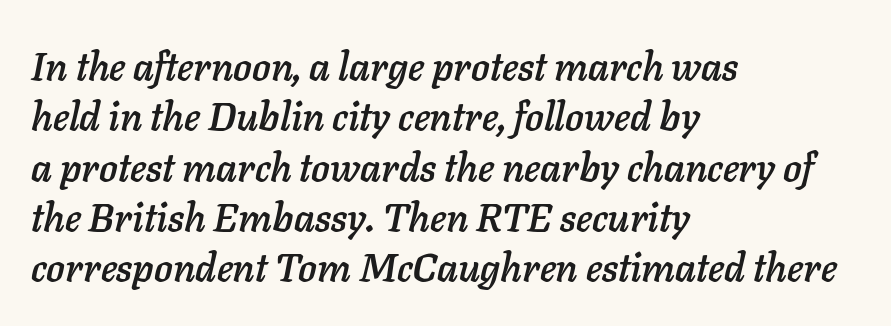
The image shows 39 px text type, italic (leaning right); set left-aligned, normal line spacing (1.29x), normal letter spacing, not underlined; low stroke contrast and a medium x-height.
